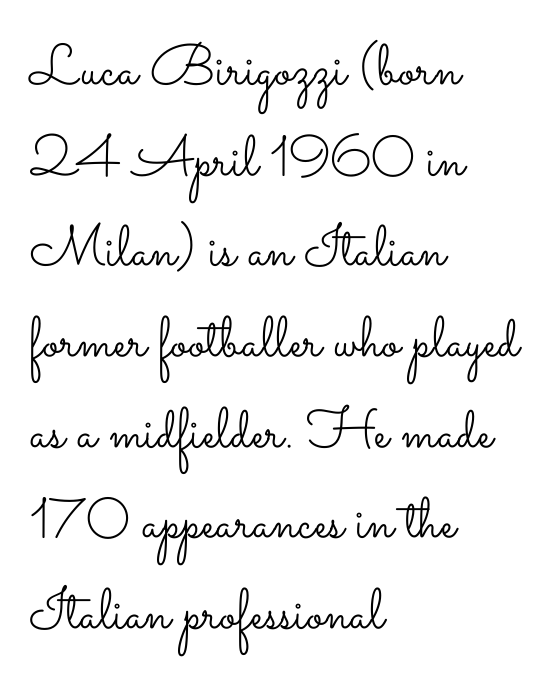
This sample keeps an unexceptional amount of space between lines. What stands out about the letter spacing? Nothing — it is the standard amount. The typeface has the unassuming heft of standard copy or less. A bare baseline throughout the passage. This sample has the flowing, uneven cadence of proportional lettering.
